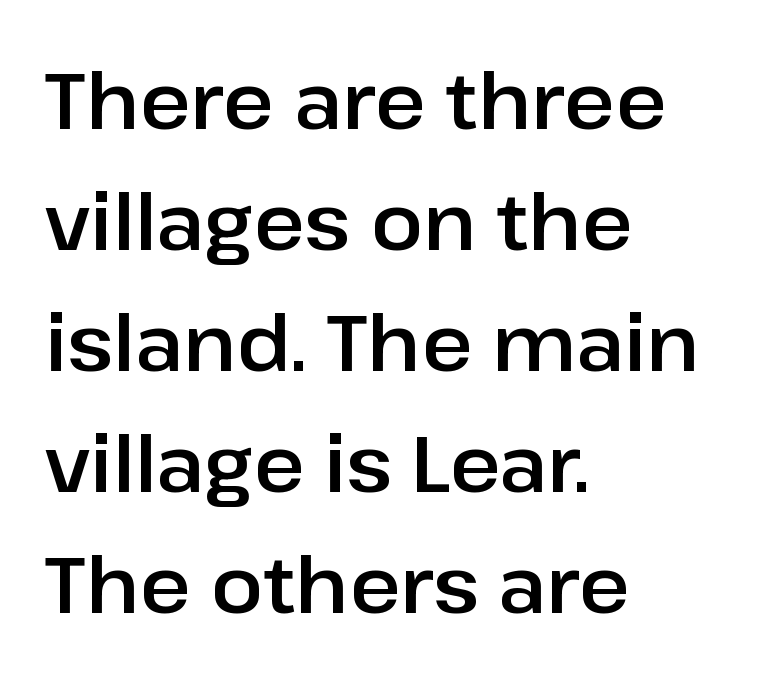
Q: Is the text italic (slanted)? A: No, it is upright.
Q: Is the typeface a serif or a sans-serif typeface? A: Sans-serif.
Q: Is the text underlined? A: No.
Q: How is the paragraph aligned? A: Left-aligned.
Q: Is the spacing between letters normal or unusually wide? A: Normal.
Q: Is the spacing between lines tight, normal or loose? A: Normal.
Q: Width (condensed, normal, or wide)? A: Normal.
Q: Stroke contrast? A: Low.
Q: x-height? A: Medium.
Q: Monospaced? A: No.
